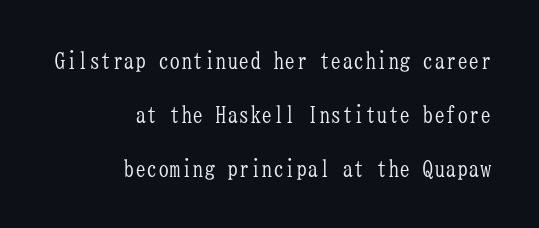
Each stroke keeps to a modest, everyday thickness or less. Each new line begins a long way beneath the previous one. Any mark beneath the type? The region is blank. Posture: upright roman. Compared with typical body copy, the letter spacing here is the same. A flush-right, rag-left setting is used for this passage.
